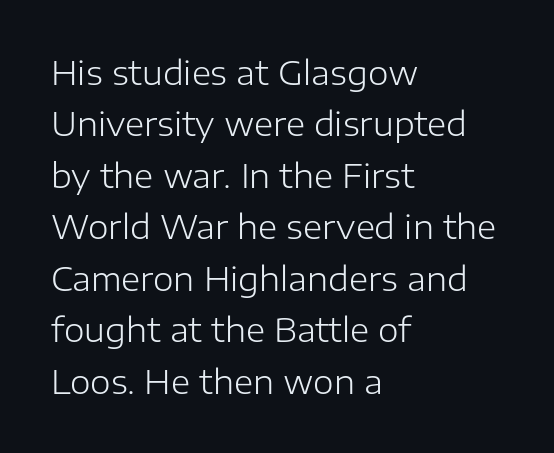
Q: Is the text bold? A: No.
Q: Is the text italic (slanted)? A: No, it is upright.
Q: Is the typeface a serif or a sans-serif typeface? A: Sans-serif.
Q: Is the text underlined? A: No.
Q: How is the paragraph aligned? A: Left-aligned.
Q: Is the spacing between letters normal or unusually wide? A: Normal.
Q: Is the spacing between lines tight, normal or loose? A: Normal.
Q: Width (condensed, normal, or wide)? A: Normal.
Q: Stroke contrast? A: Low.
Q: x-height? A: Medium.
Q: Monospaced? A: No.
